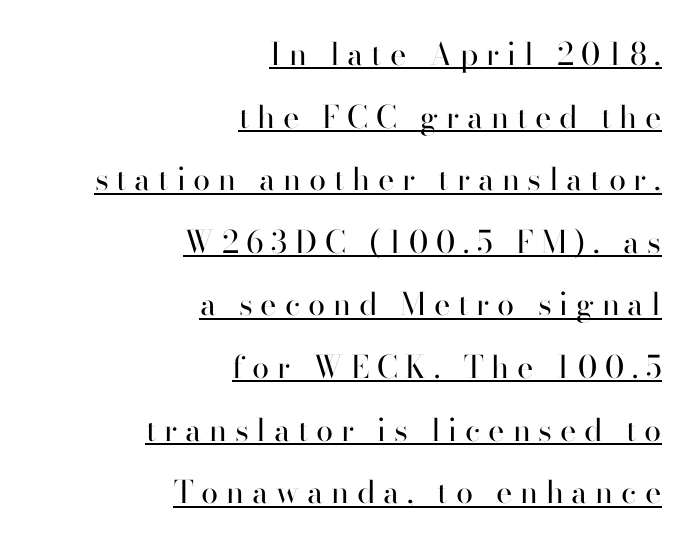
Examine the stroke ends and you'll find no serifs. No extra ink here — the face is not bold. The specimen reads as upright at a glance. The leading is generous, giving the passage an open texture. Glyph-to-glyph distance is far greater than everyday printed text.
